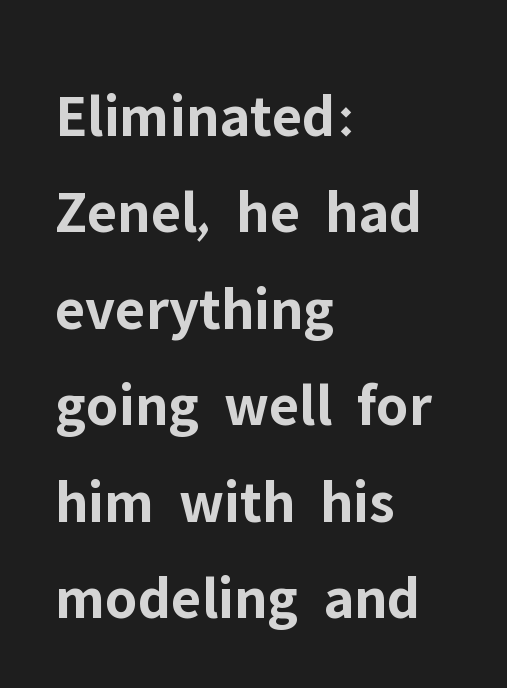
Q: Is the text bold? A: Yes.
Q: Is the text italic (slanted)? A: No, it is upright.
Q: Is the typeface a serif or a sans-serif typeface? A: Sans-serif.
Q: Is the text underlined? A: No.
Q: How is the paragraph aligned? A: Left-aligned.
Q: Is the spacing between letters normal or unusually wide? A: Normal.
Q: Is the spacing between lines tight, normal or loose? A: Normal.
Q: Width (condensed, normal, or wide)? A: Normal.
Q: Stroke contrast? A: Low.
Q: x-height? A: Medium.
Q: Monospaced? A: No.
